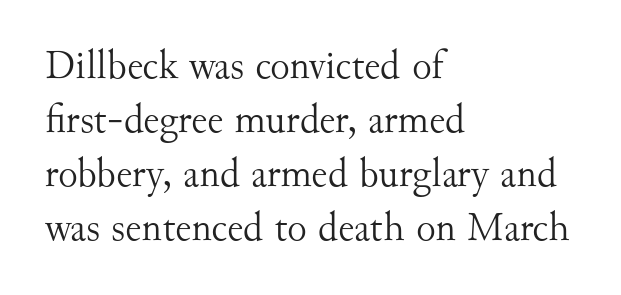
{"serif": "yes", "italic": "no", "bold": "no", "weight": "light", "width": "normal", "stroke_contrast": "medium", "x_height": "small", "monospaced": "no", "underline": "no", "align": "left", "line_spacing": "normal", "line_spacing_ratio": 1.32, "letter_spacing": "normal", "letter_spacing_em": 0.0, "glyph_px": 41}
